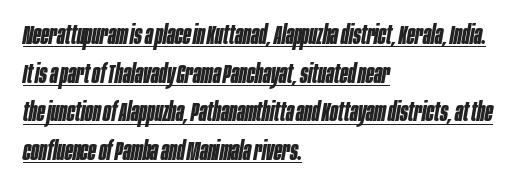
The passage shown leans; its letterforms are oblique. The tracking reads as untouched default to a designer's eye. Stroke thickness is high; the sample reads as a true bold. Short and long lines alike share a common starting point at left. Is there an underline? Yes — a line sits under the letters. Honestly, the row spacing looks completely unremarkable.
